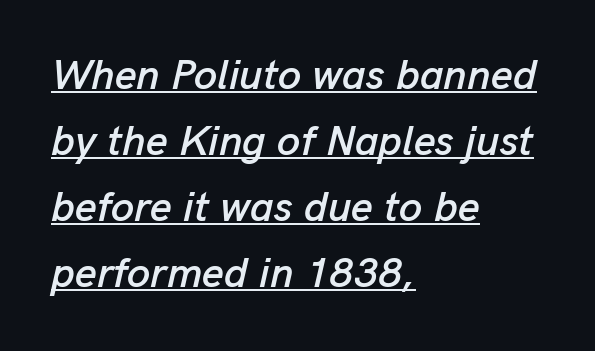
{"italic": "yes", "lean": "right", "slant_degrees": 13, "width": "normal", "stroke_contrast": "low", "x_height": "medium", "monospaced": "no", "underline": "yes", "align": "left", "line_spacing": "normal", "line_spacing_ratio": 1.57, "letter_spacing": "normal", "letter_spacing_em": 0.0, "glyph_px": 42}
